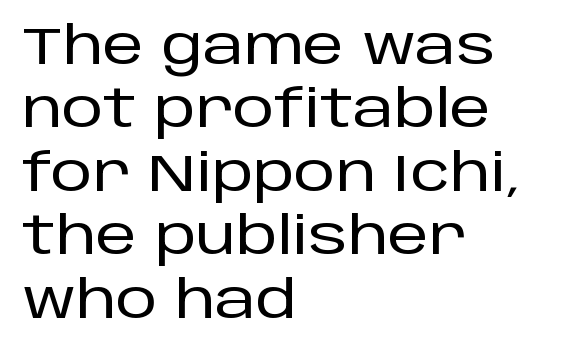
The image shows 52 px sans-serif type, upright; set left-aligned, line spacing 1.22x, normal letter spacing, not underlined; low stroke contrast and a large x-height.
